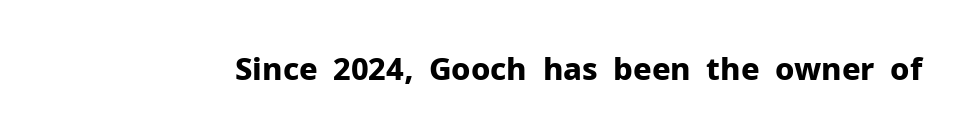
The image shows 31 px bold sans-serif type, upright; set normal letter spacing, not underlined; low stroke contrast and a medium x-height.
